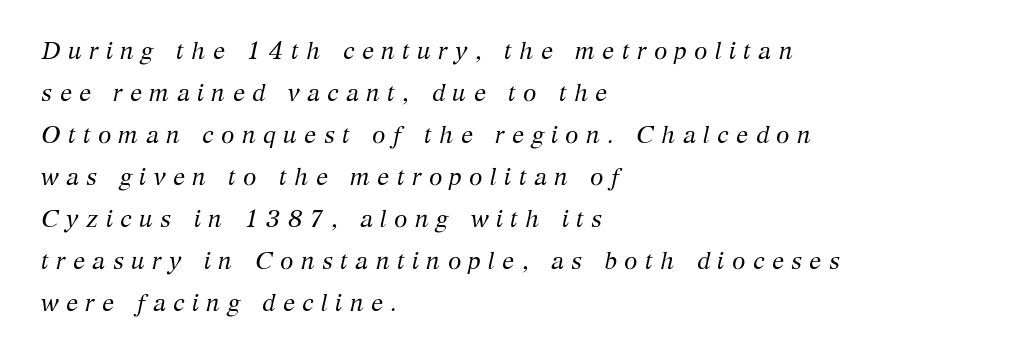
A student would call this left alignment; a typographer would say flush left, rag right. Designer's note — italics engaged. This reads as an unemphasized weight, regular at the heaviest. The strip under each line holds only bare page. Substantial extra tracking has been applied to these lines.
